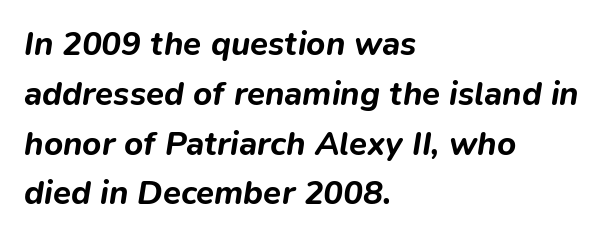
Does the lettering tilt? It does — this is italic. Tracking here is standard; glyphs follow each other at the usual distance. The compositor pushed each line to the left boundary. Pretty heavy lettering here — definitely bold.
